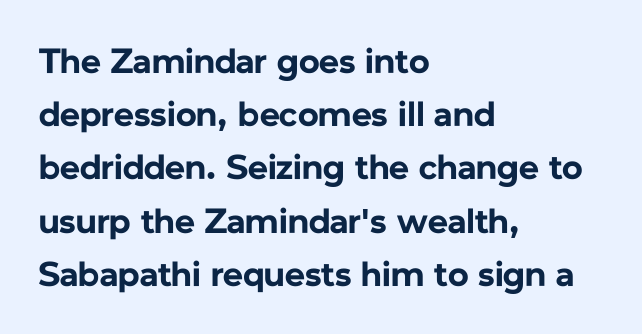
No word sits above an underline. Tall strokes in this sample are plumb rather than angled. Does the copy run flush right? No — it runs flush left. Line spacing here is normal. Students, this is bold: see how much ink each stroke carries.
